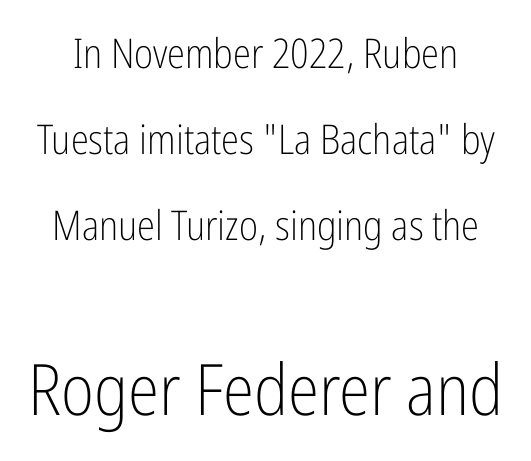
The letters advance in unequal steps, a hallmark of proportional type. The type is set solid horizontally, with unmodified tracking. Each row of text sits above clean, open space. Larger block? The one below; the one above is distinctly smaller. Each letter's strokes conclude bluntly, with no projecting serifs. When letters stand straight like this, we call the style roman or upright.
